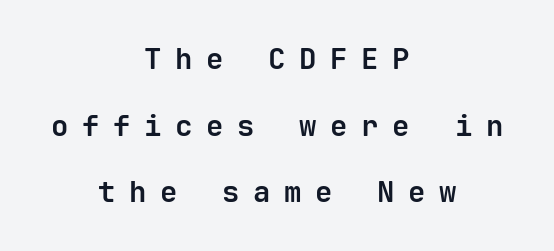
The image shows 29 px bold sans-serif type, upright, monospaced; set centered, loose line spacing (2.3x), unusually wide letter spacing (+0.47 em), not underlined; low stroke contrast and a medium x-height.
